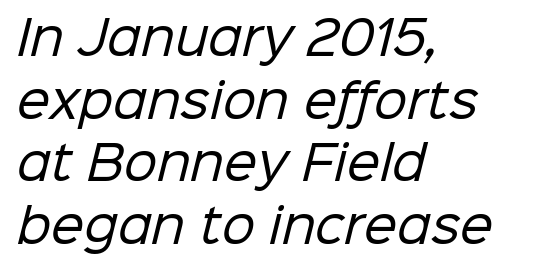
Q: Is the text bold? A: No.
Q: Is the typeface a serif or a sans-serif typeface? A: Sans-serif.
Q: Is the text underlined? A: No.
Q: How is the paragraph aligned? A: Left-aligned.
Q: Is the spacing between letters normal or unusually wide? A: Normal.
Q: Is the spacing between lines tight, normal or loose? A: Normal.
Q: Width (condensed, normal, or wide)? A: Normal.
Q: Stroke contrast? A: Low.
Q: x-height? A: Medium.
Q: Monospaced? A: No.
